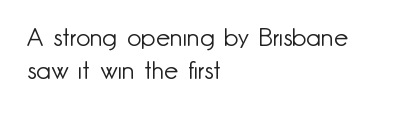
Q: Is the text bold? A: No.
Q: Is the text italic (slanted)? A: No, it is upright.
Q: Is the text underlined? A: No.
Q: How is the paragraph aligned? A: Left-aligned.
Q: Is the spacing between letters normal or unusually wide? A: Normal.
Q: Is the spacing between lines tight, normal or loose? A: Normal.
